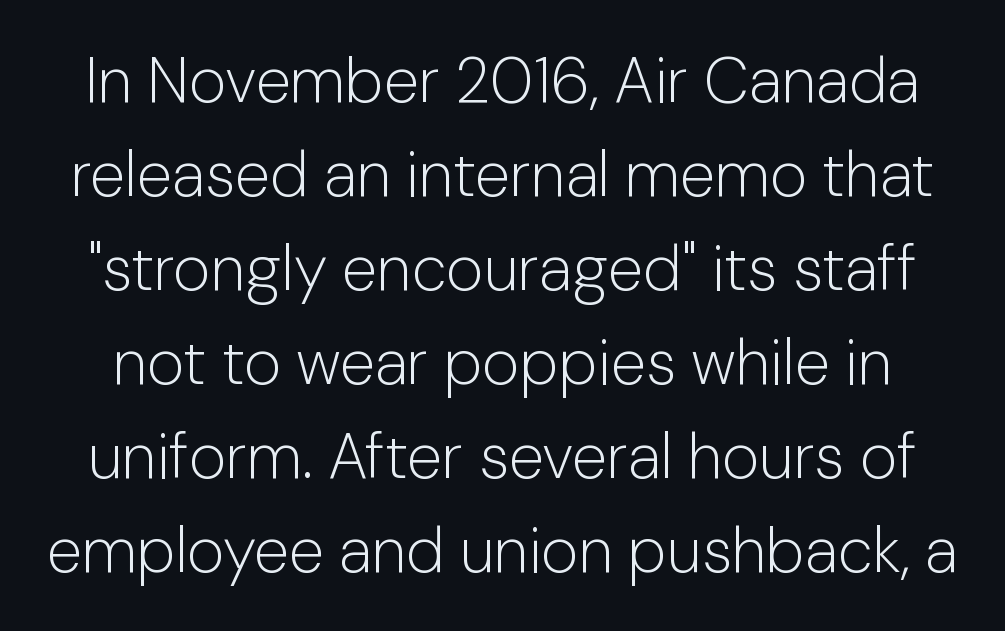
The image shows 64 px light sans-serif type, upright; set normal line spacing (1.47x), normal letter spacing, not underlined; low stroke contrast and a medium x-height.
